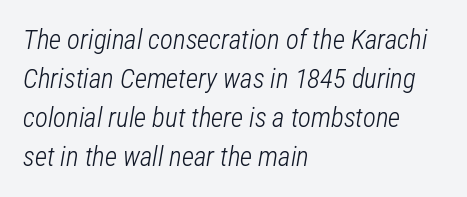
The image shows 27 px text type, italic (leaning right); set left-aligned, normal line spacing (1.45x), normal letter spacing, not underlined.
